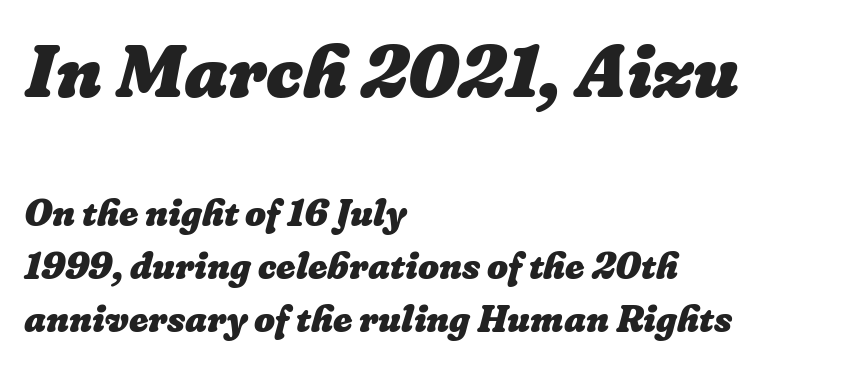
Q: Is the text bold? A: Yes.
Q: Is the text underlined? A: No.
Q: How is the paragraph aligned? A: Left-aligned.
Q: Is the spacing between letters normal or unusually wide? A: Normal.
Q: Is the spacing between lines tight, normal or loose? A: Normal.
Q: Which block of text is set in a larger size, the first (top) or the second (bottom)? A: The first (top) one.
Q: Width (condensed, normal, or wide)? A: Normal.
Q: Stroke contrast? A: Low.
Q: x-height? A: Medium.
Q: Monospaced? A: No.
